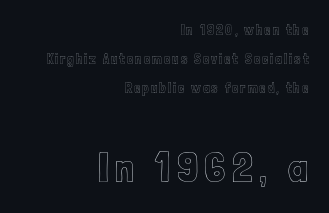
{"italic": "no", "width": "condensed", "x_height": "medium", "monospaced": "no", "underline": "no", "align": "right", "line_spacing": "loose", "line_spacing_ratio": 2.07, "larger_block": "second", "size_ratio": 3.0, "glyph_px": 42}
